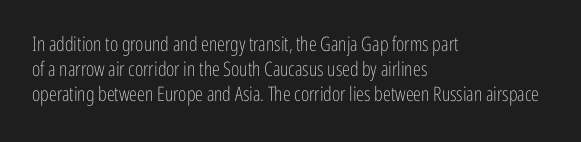
{"italic": "no", "bold": "no", "underline": "no", "align": "left", "line_spacing": "normal", "line_spacing_ratio": 1.25, "letter_spacing": "normal", "letter_spacing_em": 0.0, "glyph_px": 20}
